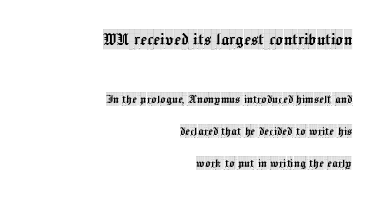
Q: Is the text italic (slanted)? A: No, it is upright.
Q: Is the text underlined? A: No.
Q: How is the paragraph aligned? A: Right-aligned.
Q: Is the spacing between letters normal or unusually wide? A: Normal.
Q: Is the spacing between lines tight, normal or loose? A: Loose.
Q: Which block of text is set in a larger size, the first (top) or the second (bottom)? A: The first (top) one.
